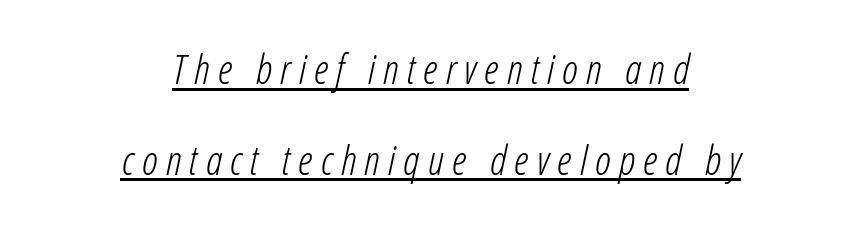
Q: Is the text bold? A: No.
Q: Is the text italic (slanted)? A: Yes, it leans right by about 12 degrees.
Q: Is the text underlined? A: Yes.
Q: How is the paragraph aligned? A: Centered.
Q: Is the spacing between letters normal or unusually wide? A: Unusually wide.
Q: Is the spacing between lines tight, normal or loose? A: Loose.
Q: Width (condensed, normal, or wide)? A: Condensed.
Q: Stroke contrast? A: Low.
Q: x-height? A: Medium.
Q: Monospaced? A: No.
